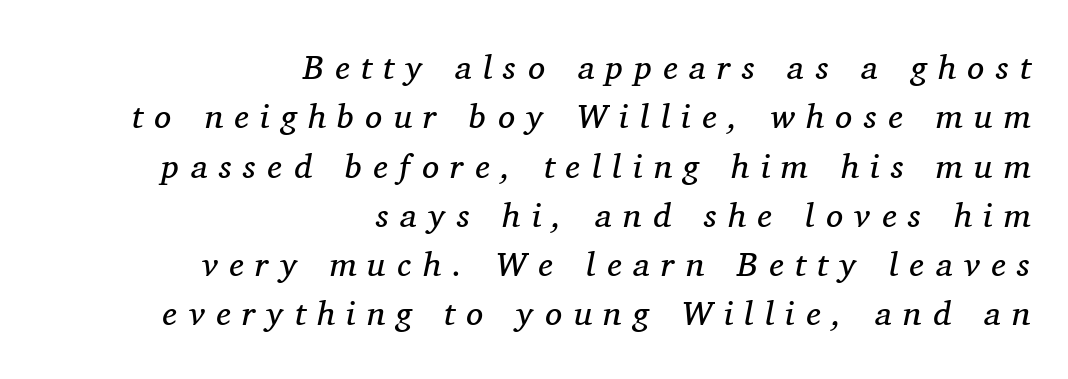
Q: Is the text bold? A: No.
Q: Is the text italic (slanted)? A: Yes, it leans right by about 11 degrees.
Q: Is the typeface a serif or a sans-serif typeface? A: Serif.
Q: Is the text underlined? A: No.
Q: How is the paragraph aligned? A: Right-aligned.
Q: Is the spacing between letters normal or unusually wide? A: Unusually wide.
Q: Is the spacing between lines tight, normal or loose? A: Normal.
Q: Width (condensed, normal, or wide)? A: Normal.
Q: Stroke contrast? A: Medium.
Q: x-height? A: Medium.
Q: Monospaced? A: No.
